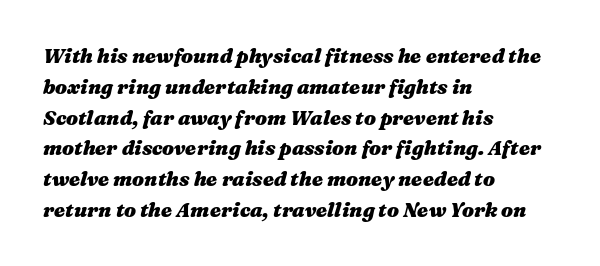
Q: Is the text bold? A: Yes.
Q: Is the text italic (slanted)? A: Yes, it leans right by about 16 degrees.
Q: Is the text underlined? A: No.
Q: How is the paragraph aligned? A: Left-aligned.
Q: Is the spacing between letters normal or unusually wide? A: Normal.
Q: Is the spacing between lines tight, normal or loose? A: Normal.
